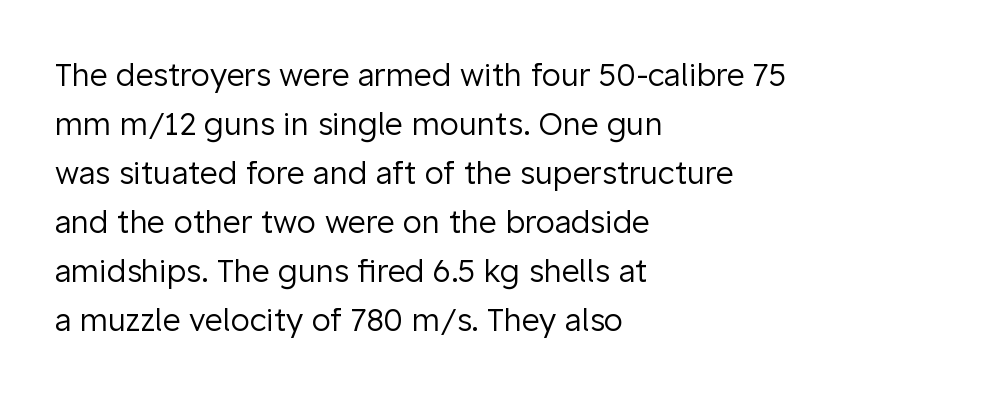
{"serif": "no", "italic": "no", "bold": "no", "weight": "regular", "width": "normal", "stroke_contrast": "low", "x_height": "medium", "monospaced": "no", "underline": "no", "align": "left", "line_spacing": "normal", "line_spacing_ratio": 1.58, "letter_spacing": "normal", "letter_spacing_em": 0.0, "glyph_px": 31}
